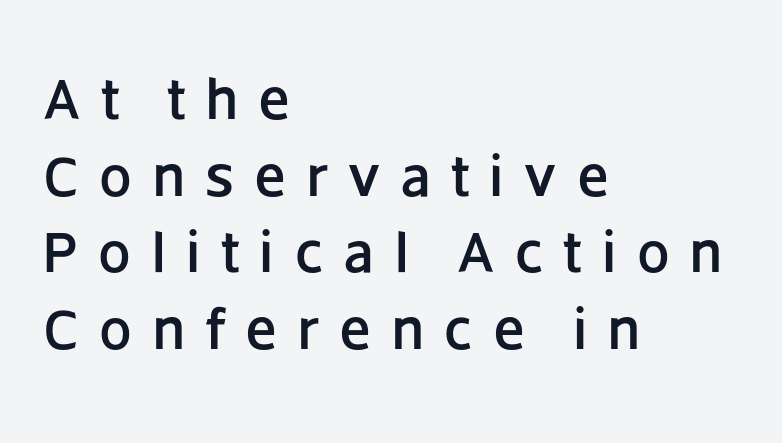
{"serif": "no", "italic": "no", "width": "normal", "stroke_contrast": "low", "x_height": "large", "monospaced": "no", "underline": "no", "align": "left", "line_spacing": "normal", "line_spacing_ratio": 1.32, "letter_spacing": "wide", "letter_spacing_em": 0.35, "glyph_px": 58}
